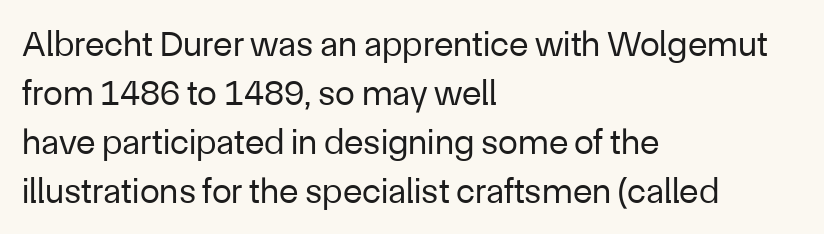
Q: Is the text bold? A: No.
Q: Is the text italic (slanted)? A: No, it is upright.
Q: Is the typeface a serif or a sans-serif typeface? A: Sans-serif.
Q: Is the text underlined? A: No.
Q: How is the paragraph aligned? A: Left-aligned.
Q: Is the spacing between letters normal or unusually wide? A: Normal.
Q: Is the spacing between lines tight, normal or loose? A: Normal.
Q: Width (condensed, normal, or wide)? A: Normal.
Q: Stroke contrast? A: Low.
Q: x-height? A: Medium.
Q: Monospaced? A: No.
